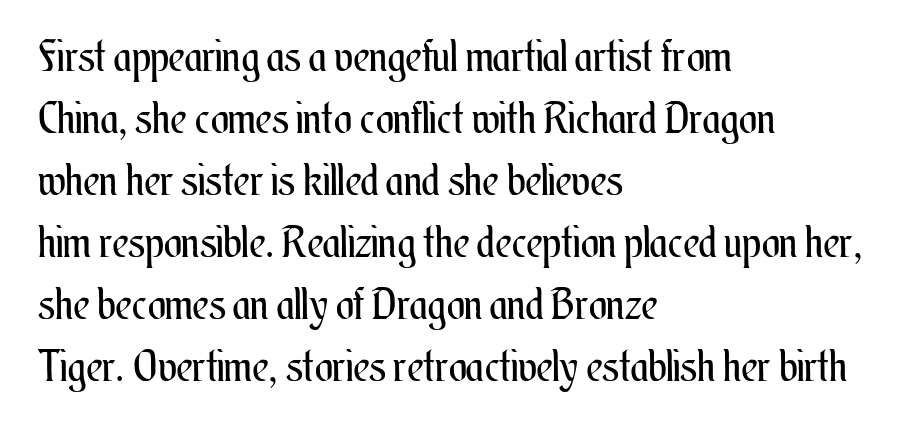
Q: Is the text bold? A: No.
Q: Is the text italic (slanted)? A: No, it is upright.
Q: Is the text underlined? A: No.
Q: How is the paragraph aligned? A: Left-aligned.
Q: Is the spacing between letters normal or unusually wide? A: Normal.
Q: Is the spacing between lines tight, normal or loose? A: Normal.
Q: Width (condensed, normal, or wide)? A: Condensed.
Q: Stroke contrast? A: Medium.
Q: x-height? A: Small.
Q: Monospaced? A: No.
